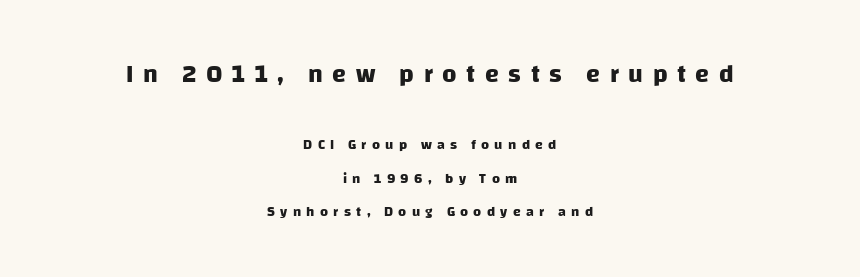
Lines of text with bare space underneath. The earlier block is typeset at a bigger size than the later block. Between one letter and the next there's a generous, obvious gap. The font is running at its bold setting. Typeset on center — no edge is straight.
